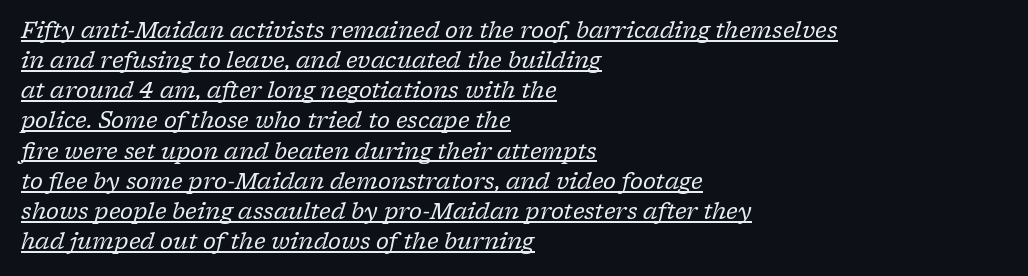
{"italic": "yes", "lean": "right", "slant_degrees": 17, "bold": "no", "underline": "yes", "align": "left", "line_spacing": "normal", "line_spacing_ratio": 1.37, "letter_spacing": "normal", "letter_spacing_em": 0.0, "glyph_px": 22}
